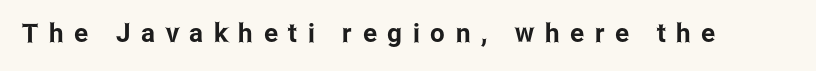
Q: Is the text italic (slanted)? A: No, it is upright.
Q: Is the text underlined? A: No.
Q: Is the spacing between letters normal or unusually wide? A: Unusually wide.
